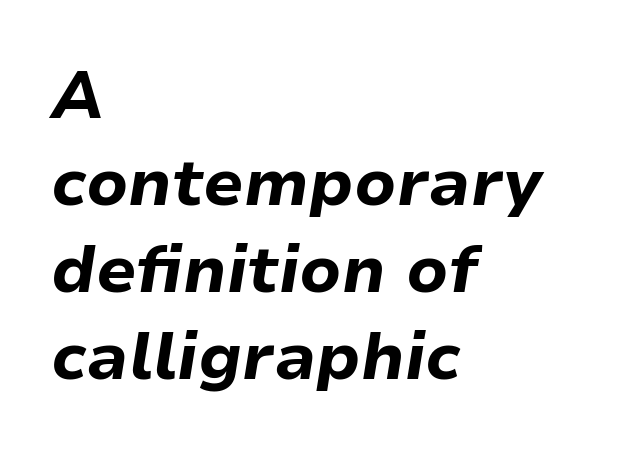
The image shows 66 px bold type, italic (leaning right); set left-aligned, normal line spacing (1.32x), normal letter spacing, not underlined; low stroke contrast and a medium x-height.
